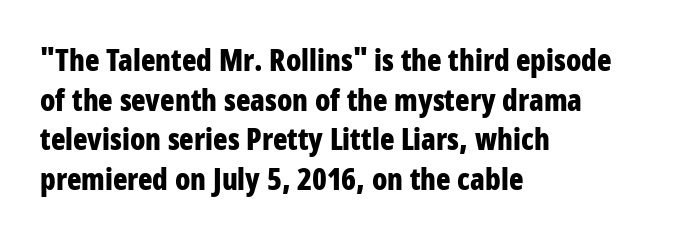
{"serif": "no", "italic": "no", "bold": "yes", "weight": "bold", "width": "condensed", "stroke_contrast": "low", "x_height": "large", "monospaced": "no", "underline": "no", "align": "left", "line_spacing": "normal", "line_spacing_ratio": 1.32, "letter_spacing": "normal", "letter_spacing_em": 0.0, "glyph_px": 30}
